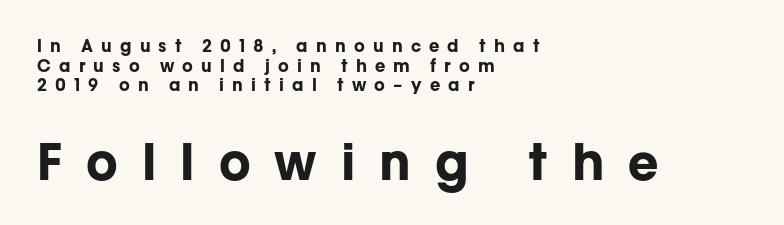
The words here are not underlined. The passage shown is typed in a proportional face where columns would drift. Letter spacing: wide. Heft: maximum for text — a bold. Size contrast runs from small at the top to large at the bottom.
